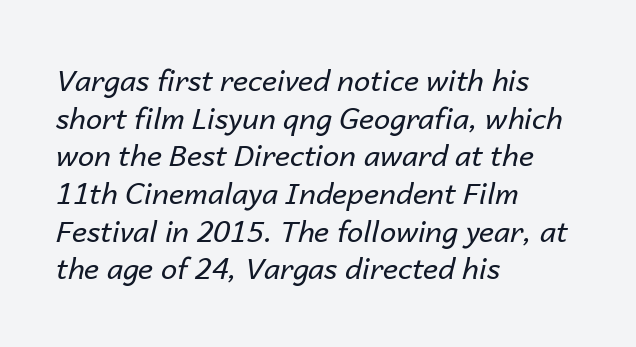
Q: Is the text bold? A: No.
Q: Is the text italic (slanted)? A: Yes, it leans right by about 14 degrees.
Q: Is the text underlined? A: No.
Q: How is the paragraph aligned? A: Left-aligned.
Q: Is the spacing between letters normal or unusually wide? A: Normal.
Q: Is the spacing between lines tight, normal or loose? A: Normal.
Q: Width (condensed, normal, or wide)? A: Normal.
Q: Stroke contrast? A: Low.
Q: x-height? A: Medium.
Q: Monospaced? A: No.
